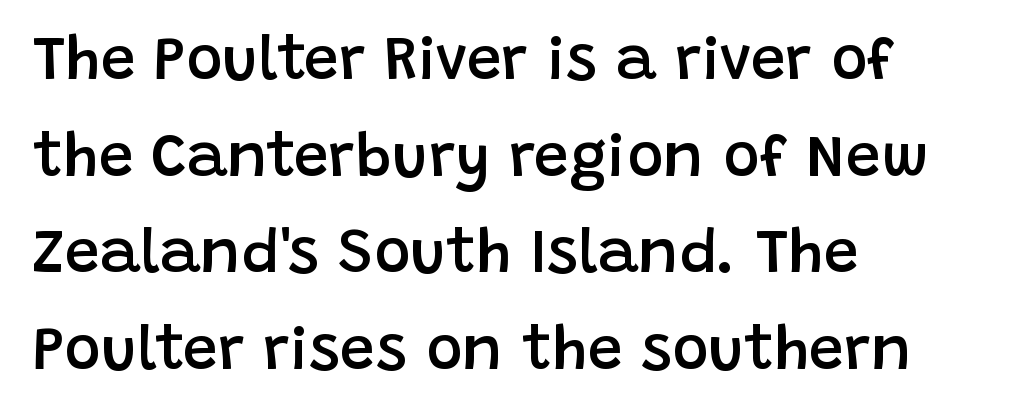
Q: Is the text bold? A: Semi-bold.
Q: Is the text italic (slanted)? A: No, it is upright.
Q: Is the typeface a serif or a sans-serif typeface? A: Sans-serif.
Q: Is the text underlined? A: No.
Q: How is the paragraph aligned? A: Left-aligned.
Q: Is the spacing between letters normal or unusually wide? A: Normal.
Q: Is the spacing between lines tight, normal or loose? A: Normal.
Q: Width (condensed, normal, or wide)? A: Normal.
Q: Stroke contrast? A: Low.
Q: x-height? A: Large.
Q: Monospaced? A: No.
